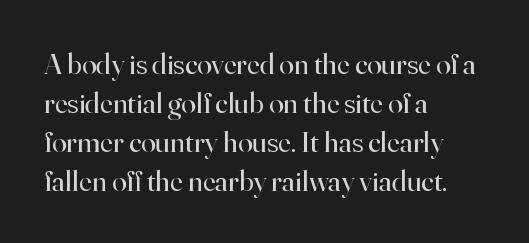
Q: Is the text bold? A: No.
Q: Is the text italic (slanted)? A: No, it is upright.
Q: Is the typeface a serif or a sans-serif typeface? A: Serif.
Q: Is the text underlined? A: No.
Q: How is the paragraph aligned? A: Left-aligned.
Q: Is the spacing between letters normal or unusually wide? A: Normal.
Q: Is the spacing between lines tight, normal or loose? A: Normal.
Q: Width (condensed, normal, or wide)? A: Normal.
Q: Stroke contrast? A: High.
Q: x-height? A: Small.
Q: Monospaced? A: No.
